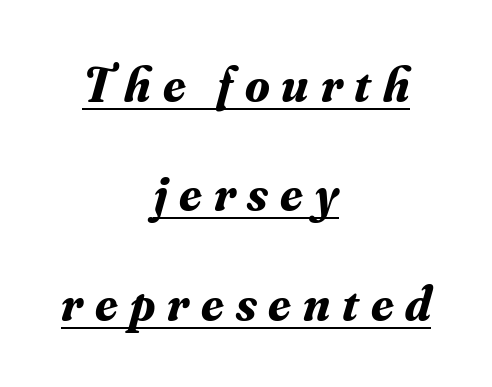
The image shows 50 px bold serif type, italic (leaning right); set centered, loose line spacing (2.19x), unusually wide letter spacing (+0.24 em), underlined; medium stroke contrast and a small x-height.
